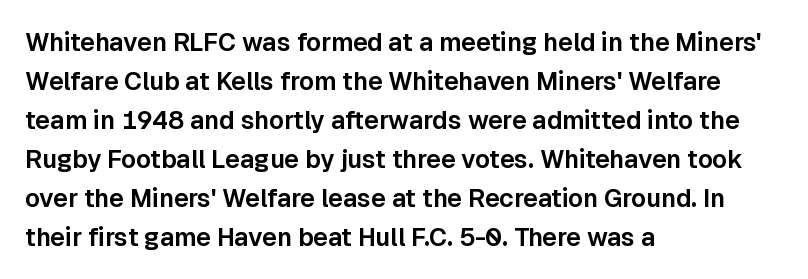
The horizontal fit of the characters is conventional and even. The passage shown stacks its lines at a standard gap. The letters stand straight up with perfectly vertical stems. Descender tails drop into unmarked territory. Is the block centered? No — it sits flush against the left margin.
